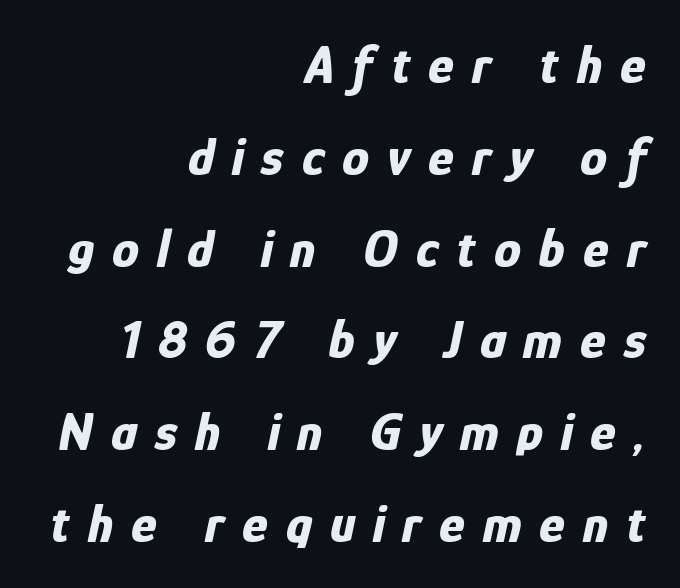
{"italic": "yes", "lean": "right", "slant_degrees": 12, "bold": "yes", "weight": "bold", "width": "condensed", "stroke_contrast": "low", "x_height": "medium", "monospaced": "no", "underline": "no", "align": "right", "line_spacing": "normal", "line_spacing_ratio": 1.7, "letter_spacing": "wide", "letter_spacing_em": 0.33, "glyph_px": 54}
